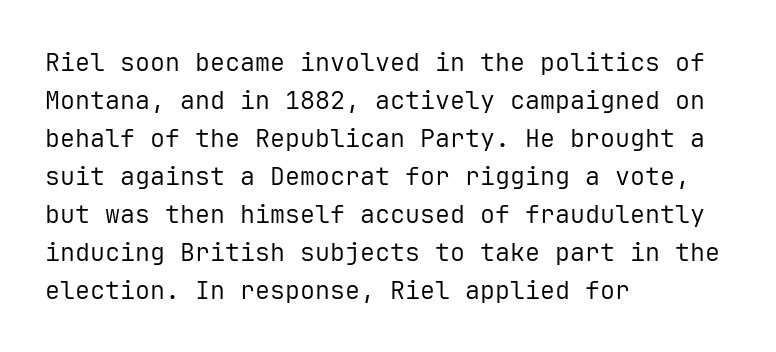
The font's upright variant was chosen for this text. The specimen omits any rule beneath the text block's lines. All the whitespace from short lines collects on the right. Tracking here is standard; glyphs follow each other at the usual distance.
